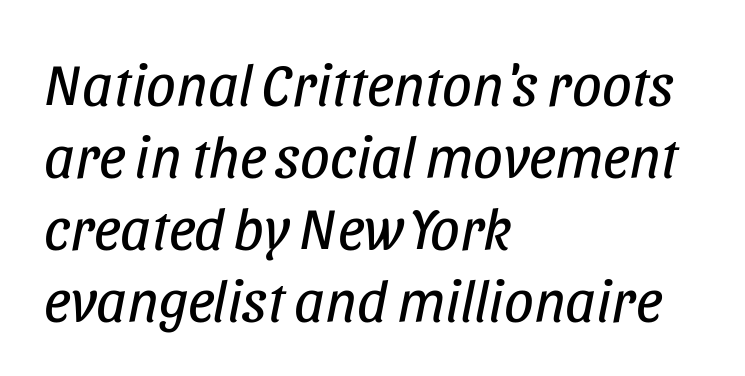
The font sits on the lighter half of the weight spectrum, regular included. Descender tails drop into unmarked territory. In terms of posture, this sample is oblique. Nothing unusual about the tracking: characters are spaced as the font intends. Visually the block forms a straight wall on the left and a jagged coastline on the right. Note the varied advance widths — an 'i' is clearly narrower than an 'm'.
